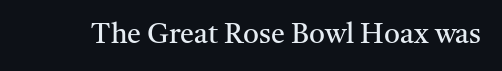
What stands out about the letter spacing? Nothing — it is the standard amount. Vertical strokes here are truly vertical. Anything drawn beneath the words? Only blank space. Is this a fixed-width face? No — the glyphs have proportional, varying widths. The characters display serif detailing at their extremities.
